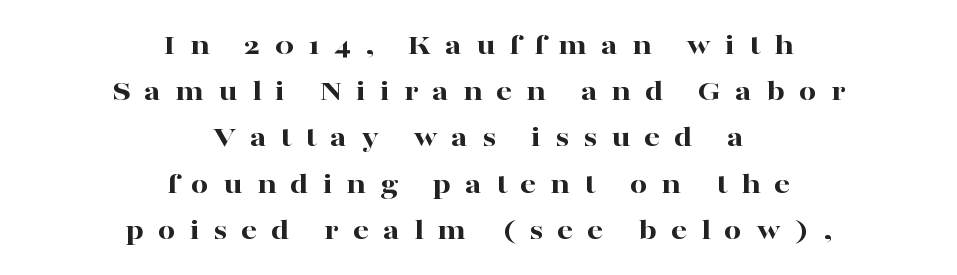
The image shows 31 px bold, wide serif type, upright; set centered, normal line spacing (1.49x), unusually wide letter spacing (+0.45 em), not underlined; high stroke contrast and a medium x-height.
